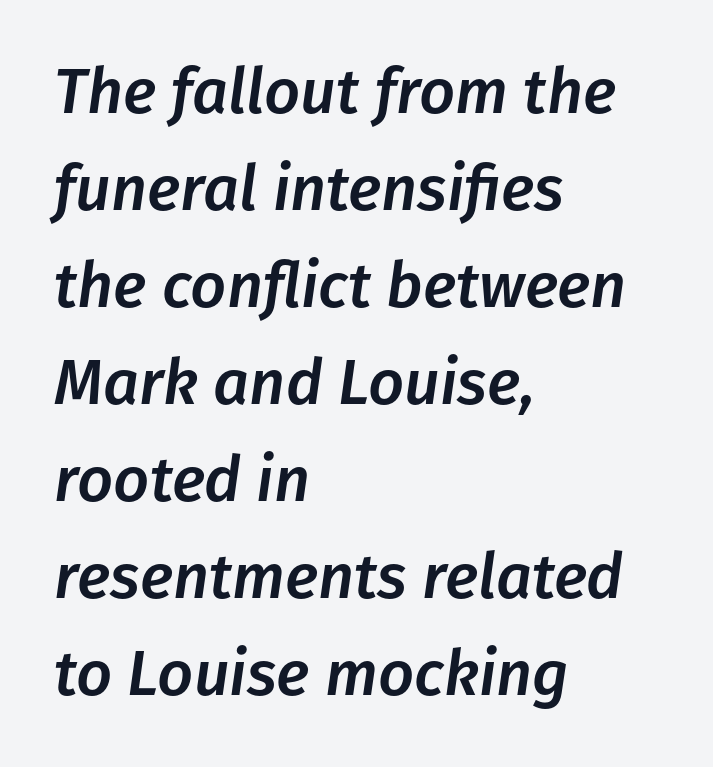
Q: Is the text italic (slanted)? A: Yes, it leans right by about 8 degrees.
Q: Is the text underlined? A: No.
Q: How is the paragraph aligned? A: Left-aligned.
Q: Is the spacing between letters normal or unusually wide? A: Normal.
Q: Is the spacing between lines tight, normal or loose? A: Normal.
Q: Width (condensed, normal, or wide)? A: Normal.
Q: Stroke contrast? A: Low.
Q: x-height? A: Medium.
Q: Monospaced? A: No.
